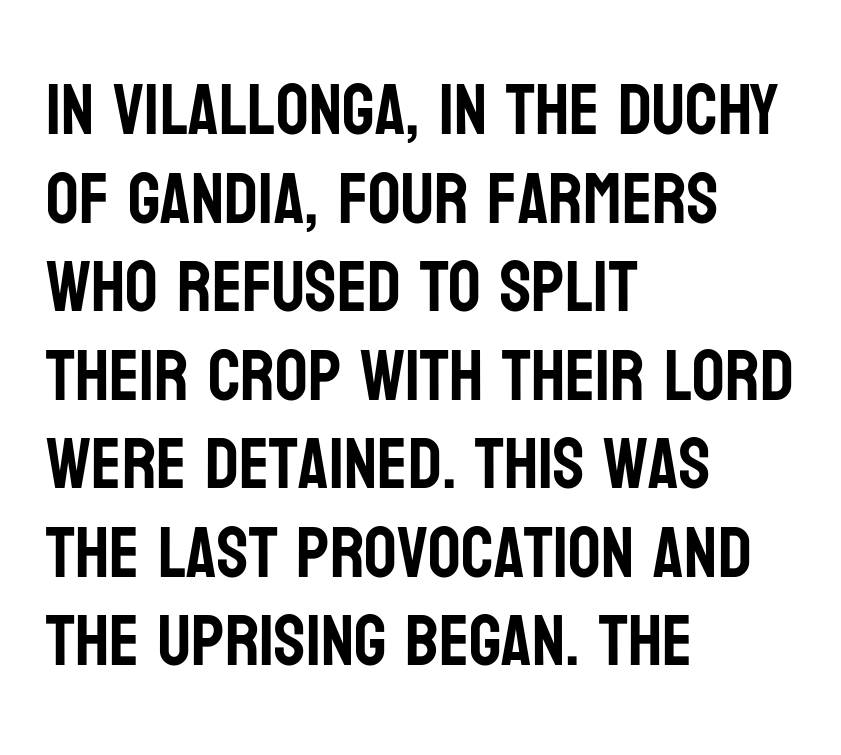
The image shows 72 px condensed sans-serif type, upright; set left-aligned, line spacing 1.23x, normal letter spacing, not underlined; low stroke contrast and a large x-height.
